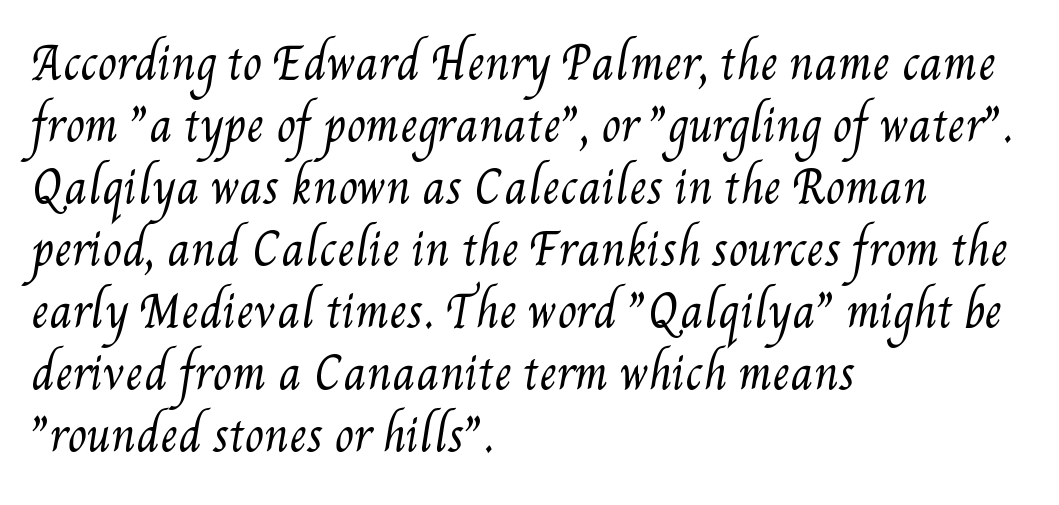
Q: Is the text bold? A: No.
Q: Is the text underlined? A: No.
Q: How is the paragraph aligned? A: Left-aligned.
Q: Is the spacing between letters normal or unusually wide? A: Normal.
Q: Is the spacing between lines tight, normal or loose? A: Normal.
Q: Width (condensed, normal, or wide)? A: Condensed.
Q: Stroke contrast? A: Medium.
Q: x-height? A: Small.
Q: Monospaced? A: No.
